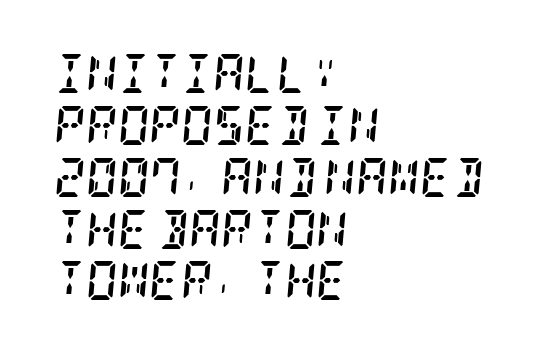
{"serif": "yes", "italic": "yes", "lean": "right", "slant_degrees": 5, "bold": "yes", "weight": "semibold", "width": "condensed", "stroke_contrast": "low", "x_height": "large", "underline": "no", "align": "left", "line_spacing": "normal", "line_spacing_ratio": 1.33, "letter_spacing": "normal", "letter_spacing_em": 0.0, "glyph_px": 39}
